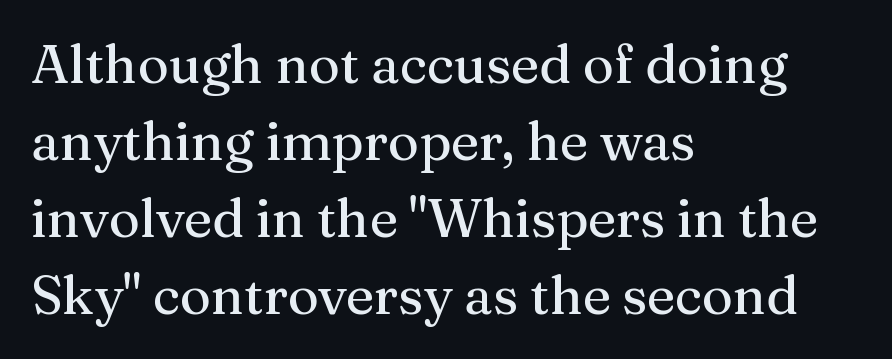
The image shows 53 px serif type, upright; set left-aligned, normal line spacing (1.45x), normal letter spacing, not underlined; medium stroke contrast and a medium x-height.
